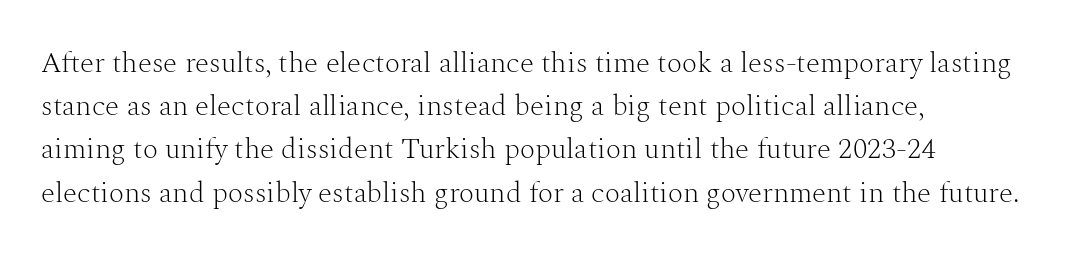
Quick note: underline off. Honestly, the row spacing looks completely unremarkable. The specimen reads as upright at a glance. Each word holds together tightly as a unit, with standard inter-letter gaps. Every row of glyphs begins at an identical x-position on the left. Counters stay open thanks to moderate or lighter strokes.
